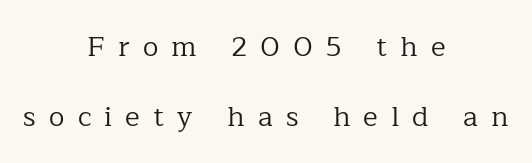
The image shows 28 px regular-weight serif type, upright; set centered, loose line spacing (2.49x), unusually wide letter spacing (+0.47 em), not underlined; low stroke contrast and a medium x-height.
